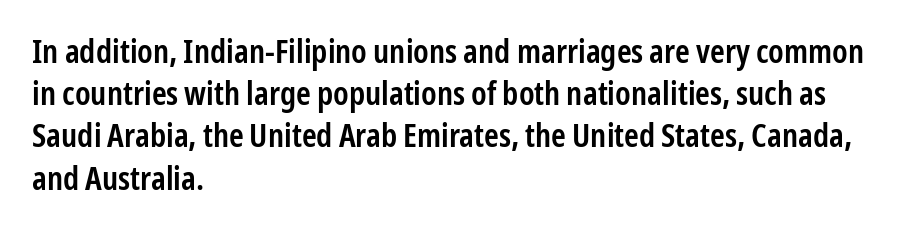
Q: Is the text bold? A: Semi-bold.
Q: Is the text italic (slanted)? A: No, it is upright.
Q: Is the typeface a serif or a sans-serif typeface? A: Sans-serif.
Q: Is the text underlined? A: No.
Q: How is the paragraph aligned? A: Left-aligned.
Q: Is the spacing between letters normal or unusually wide? A: Normal.
Q: Is the spacing between lines tight, normal or loose? A: Normal.
Q: Width (condensed, normal, or wide)? A: Condensed.
Q: Stroke contrast? A: Low.
Q: x-height? A: Medium.
Q: Monospaced? A: No.
